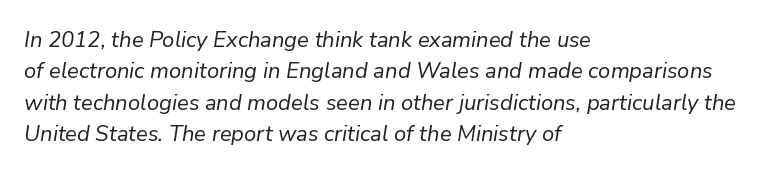
The image shows 22 px text type, italic (leaning right); set left-aligned, normal line spacing (1.43x), normal letter spacing, not underlined.
